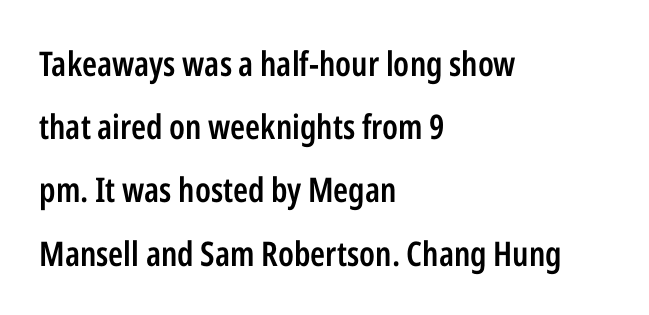
Q: Is the text bold? A: Semi-bold.
Q: Is the text italic (slanted)? A: No, it is upright.
Q: Is the typeface a serif or a sans-serif typeface? A: Sans-serif.
Q: Is the text underlined? A: No.
Q: How is the paragraph aligned? A: Left-aligned.
Q: Is the spacing between letters normal or unusually wide? A: Normal.
Q: Width (condensed, normal, or wide)? A: Condensed.
Q: Stroke contrast? A: Low.
Q: x-height? A: Medium.
Q: Monospaced? A: No.
